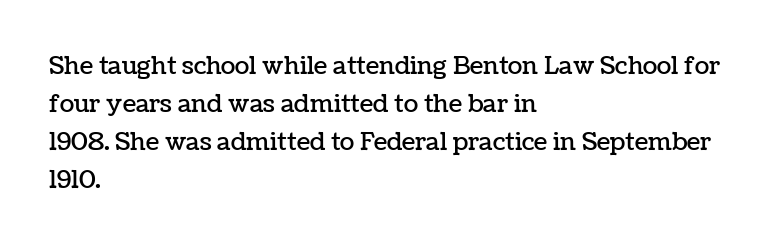
The image shows 24 px text type, upright; set left-aligned, normal line spacing (1.59x), normal letter spacing, not underlined.
